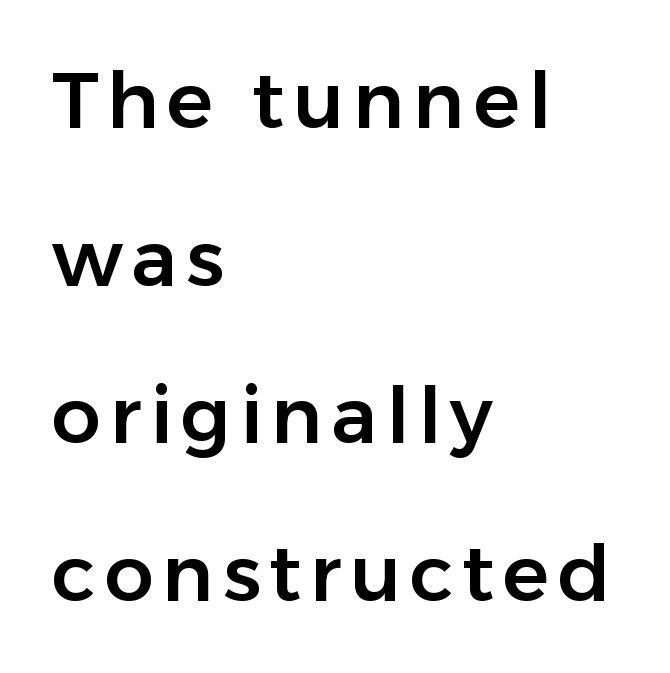
Notice how the stems are strictly vertical — no italics here. Do the characters align in a grid? No, the font is proportional. Is the block centered? No — it sits flush against the left margin. This rendering employs a face without finishing strokes, i.e., a sans-serif. The specimen omits any rule beneath the text block's lines.
